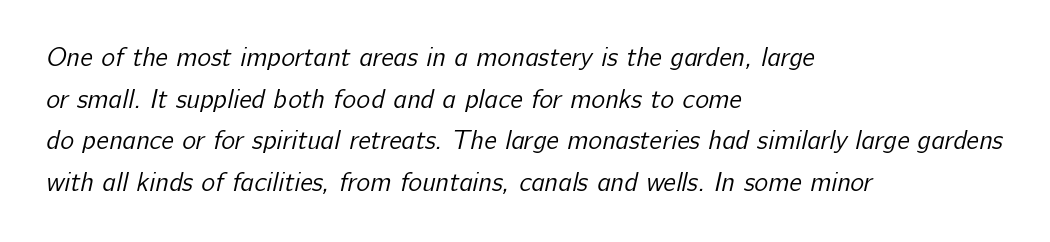
{"bold": "no", "underline": "no", "align": "left", "line_spacing": "normal", "line_spacing_ratio": 1.6, "letter_spacing": "normal", "letter_spacing_em": 0.0, "glyph_px": 26}
